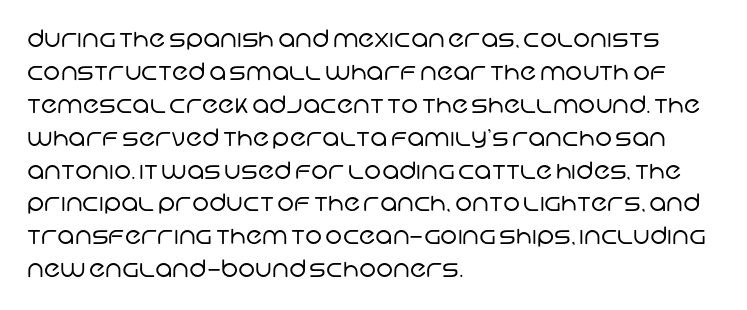
Bold? No — there's no thickening of the strokes. All the whitespace from short lines collects on the right. The rendering keeps characters at their native spacing. Summary of vertical rhythm: regular, with standard interline spacing. Anything drawn beneath the words? Only blank space.
